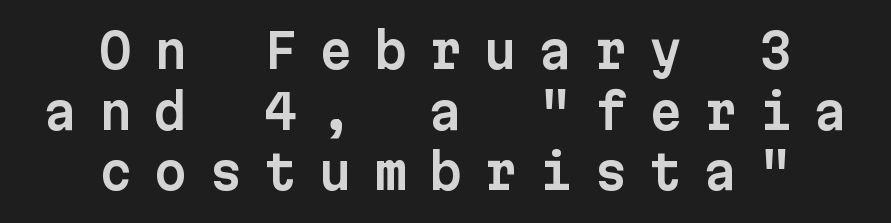
The image shows 47 px sans-serif type, upright, monospaced; set centered, normal line spacing (1.29x), unusually wide letter spacing (+0.47 em), not underlined; low stroke contrast and a medium x-height.
